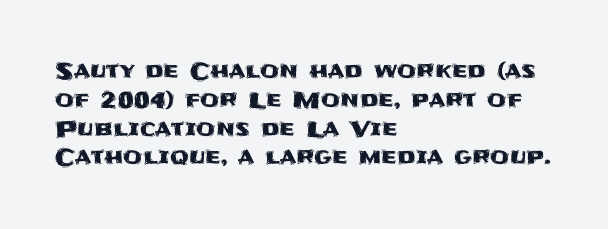
Descender tails drop into unmarked territory. Horizontal alignment here is leftward, the default for most running prose. Does extra space separate the letters? No, they use regular spacing. Upright lettering throughout. Evenly set lines give the paragraph a standard silhouette.
